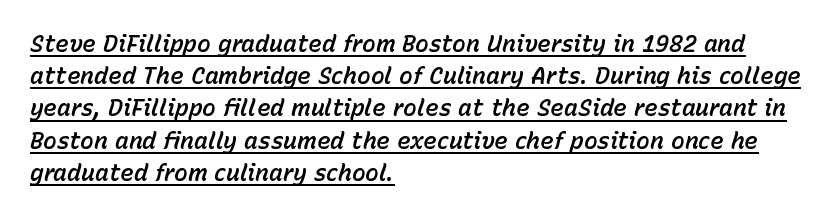
Q: Is the text italic (slanted)? A: Yes, it leans right by about 15 degrees.
Q: Is the text underlined? A: Yes.
Q: How is the paragraph aligned? A: Left-aligned.
Q: Is the spacing between letters normal or unusually wide? A: Normal.
Q: Is the spacing between lines tight, normal or loose? A: Normal.
